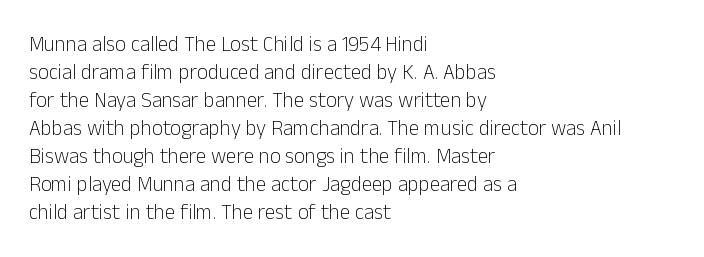
{"italic": "no", "bold": "no", "underline": "no", "align": "left", "line_spacing": "normal", "line_spacing_ratio": 1.33, "letter_spacing": "normal", "letter_spacing_em": 0.0, "glyph_px": 21}
